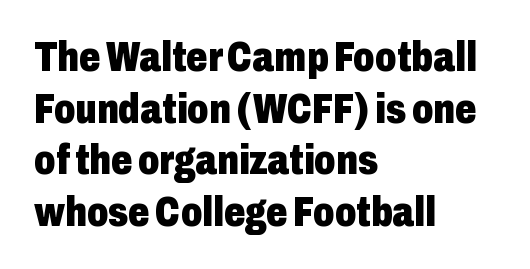
{"serif": "no", "italic": "no", "bold": "yes", "weight": "heavy", "width": "condensed", "stroke_contrast": "low", "x_height": "medium", "monospaced": "no", "underline": "no", "align": "left", "line_spacing_ratio": 1.23, "letter_spacing": "normal", "letter_spacing_em": 0.0, "glyph_px": 42}
